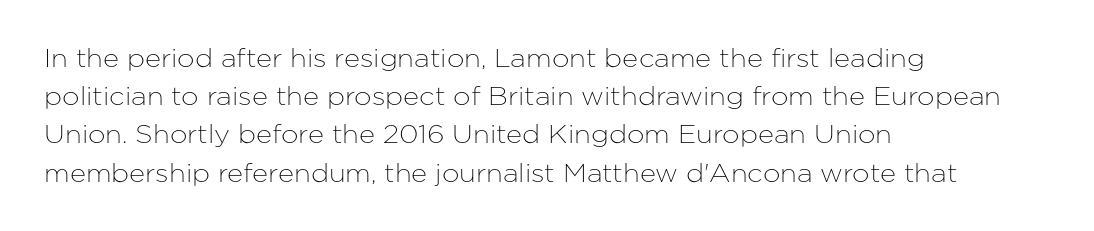
Descenders hang freely into open space. Teacher's note: observe the even left margin — that is flush-left alignment. The vertical gap from one line to the next is medium. If you drew a line through each stem, it would be perfectly vertical. The letters sit at their default tracking, neither squeezed nor spread.
